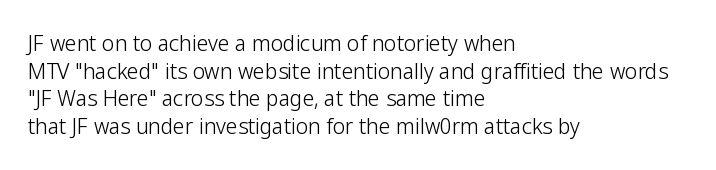
Q: Is the text bold? A: No.
Q: Is the text italic (slanted)? A: No, it is upright.
Q: Is the text underlined? A: No.
Q: How is the paragraph aligned? A: Left-aligned.
Q: Is the spacing between letters normal or unusually wide? A: Normal.
Q: Is the spacing between lines tight, normal or loose? A: Normal.
